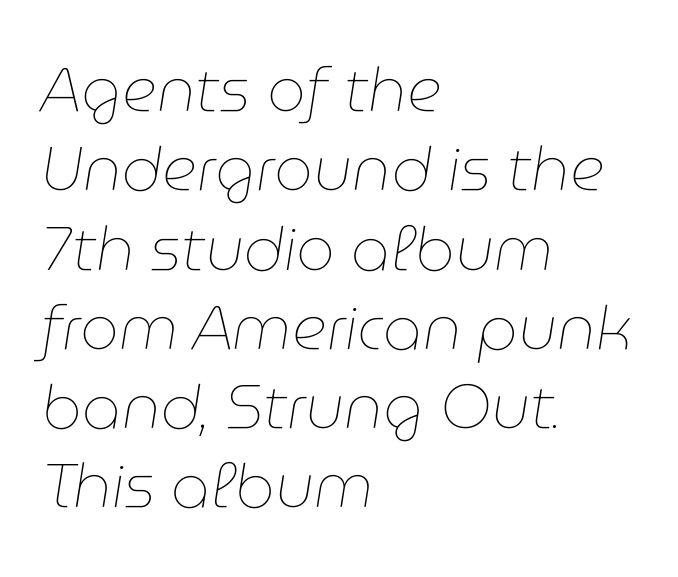
Q: Is the text bold? A: No.
Q: Is the text italic (slanted)? A: Yes, it leans right by about 9 degrees.
Q: Is the text underlined? A: No.
Q: How is the paragraph aligned? A: Left-aligned.
Q: Is the spacing between letters normal or unusually wide? A: Normal.
Q: Is the spacing between lines tight, normal or loose? A: Normal.
Q: Width (condensed, normal, or wide)? A: Normal.
Q: Stroke contrast? A: Low.
Q: x-height? A: Medium.
Q: Monospaced? A: No.
